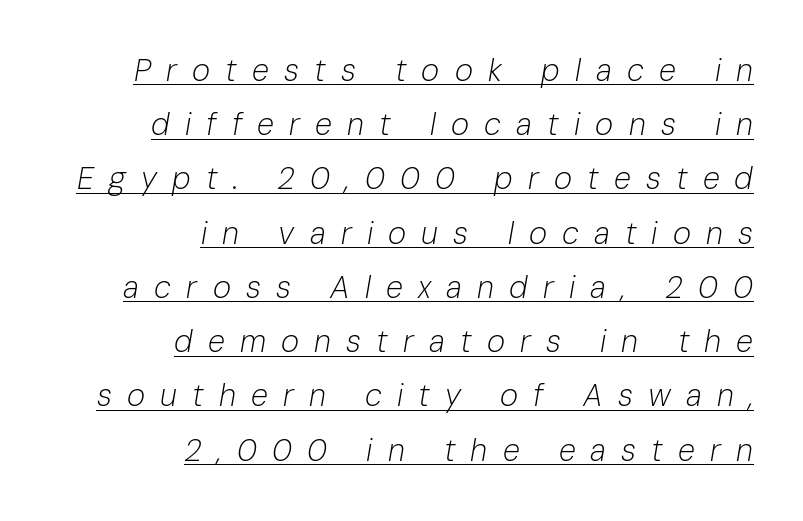
{"italic": "yes", "lean": "right", "slant_degrees": 10, "bold": "no", "weight": "light", "width": "normal", "stroke_contrast": "low", "x_height": "medium", "monospaced": "no", "underline": "yes", "align": "right", "line_spacing_ratio": 1.75, "letter_spacing": "wide", "letter_spacing_em": 0.49, "glyph_px": 31}
